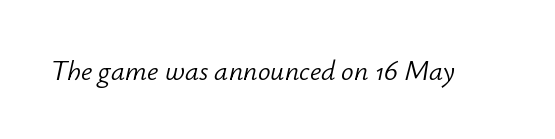
The image shows 28 px light type, italic (leaning right); set normal letter spacing, not underlined; low stroke contrast and a small x-height.
